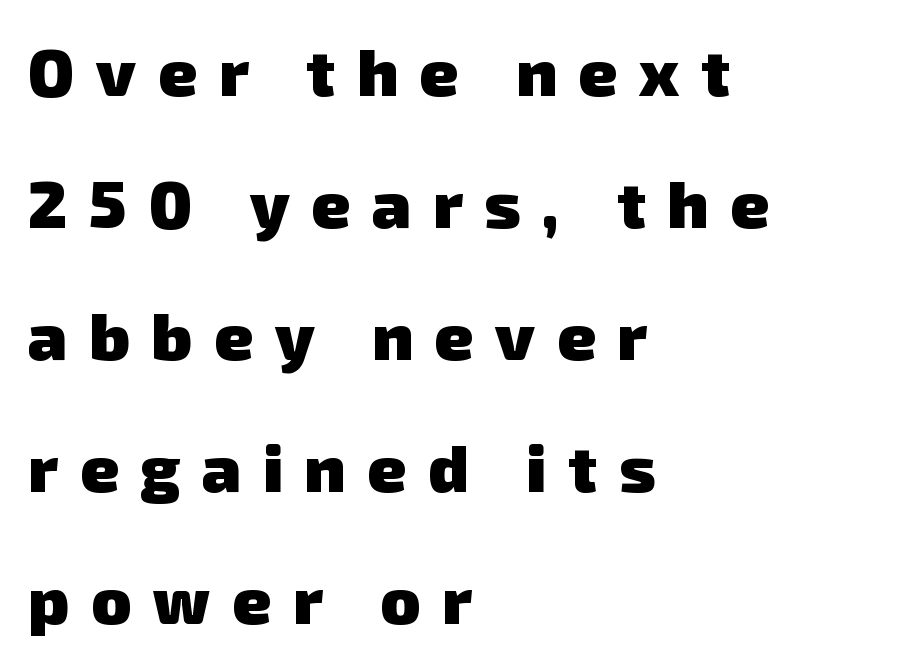
{"serif": "no", "bold": "yes", "weight": "heavy", "width": "normal", "stroke_contrast": "low", "x_height": "medium", "monospaced": "no", "underline": "no", "align": "left", "line_spacing": "loose", "line_spacing_ratio": 2.0, "letter_spacing": "wide", "letter_spacing_em": 0.33, "glyph_px": 66}
